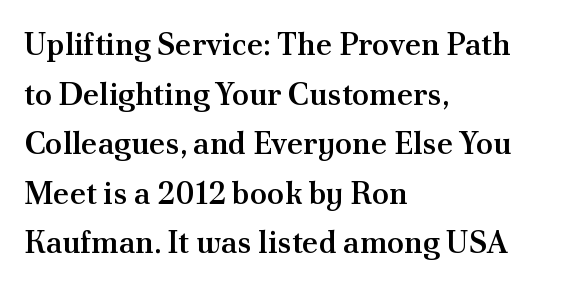
Q: Is the text bold? A: Semi-bold.
Q: Is the text italic (slanted)? A: No, it is upright.
Q: Is the typeface a serif or a sans-serif typeface? A: Serif.
Q: Is the text underlined? A: No.
Q: How is the paragraph aligned? A: Left-aligned.
Q: Is the spacing between letters normal or unusually wide? A: Normal.
Q: Is the spacing between lines tight, normal or loose? A: Normal.
Q: Width (condensed, normal, or wide)? A: Normal.
Q: Stroke contrast? A: Medium.
Q: x-height? A: Small.
Q: Monospaced? A: No.
